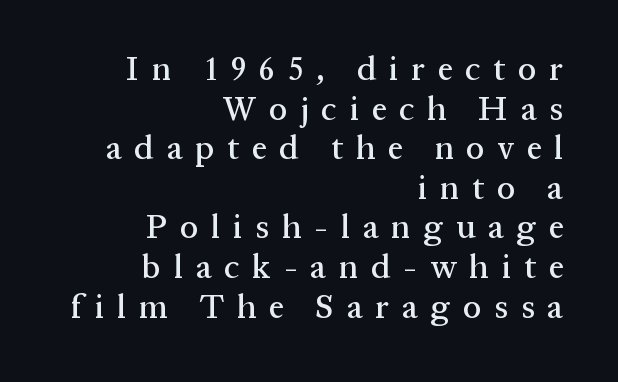
The image shows 33 px serif type, upright; set right-aligned, line spacing 1.2x, unusually wide letter spacing (+0.39 em), not underlined; medium stroke contrast and a medium x-height.
